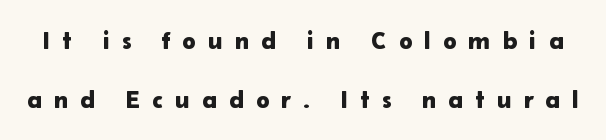
Q: Is the text italic (slanted)? A: No, it is upright.
Q: Is the text underlined? A: No.
Q: Is the spacing between letters normal or unusually wide? A: Unusually wide.
Q: Is the spacing between lines tight, normal or loose? A: Loose.
